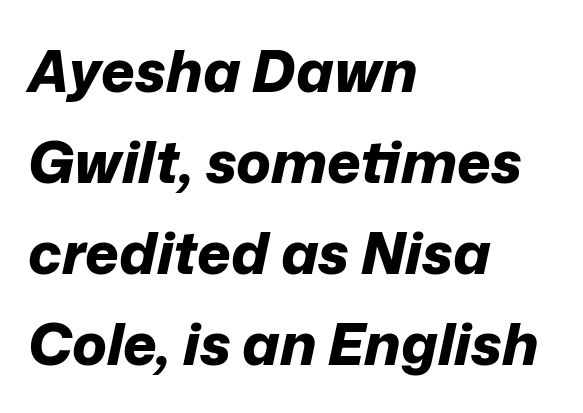
Q: Is the text bold? A: Yes.
Q: Is the text italic (slanted)? A: Yes, it leans right by about 12 degrees.
Q: Is the text underlined? A: No.
Q: How is the paragraph aligned? A: Left-aligned.
Q: Is the spacing between letters normal or unusually wide? A: Normal.
Q: Is the spacing between lines tight, normal or loose? A: Normal.
Q: Width (condensed, normal, or wide)? A: Normal.
Q: Stroke contrast? A: Low.
Q: x-height? A: Medium.
Q: Monospaced? A: No.
